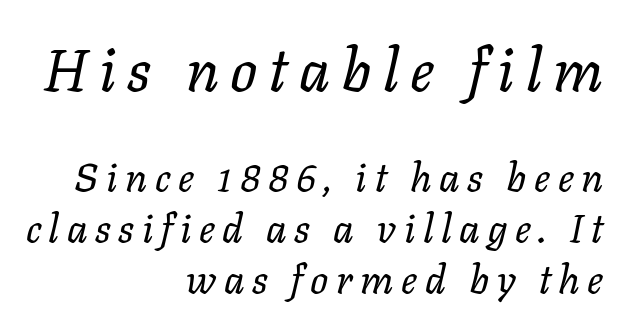
These two chunks differ in scale, with the top chunk taking the larger measure. Unmarked baselines from the first word to the last. The ragged edge is on the left, which tells us the setting is flush right. The font is comparable to plain body text, perhaps lighter. Quick note: italic.
